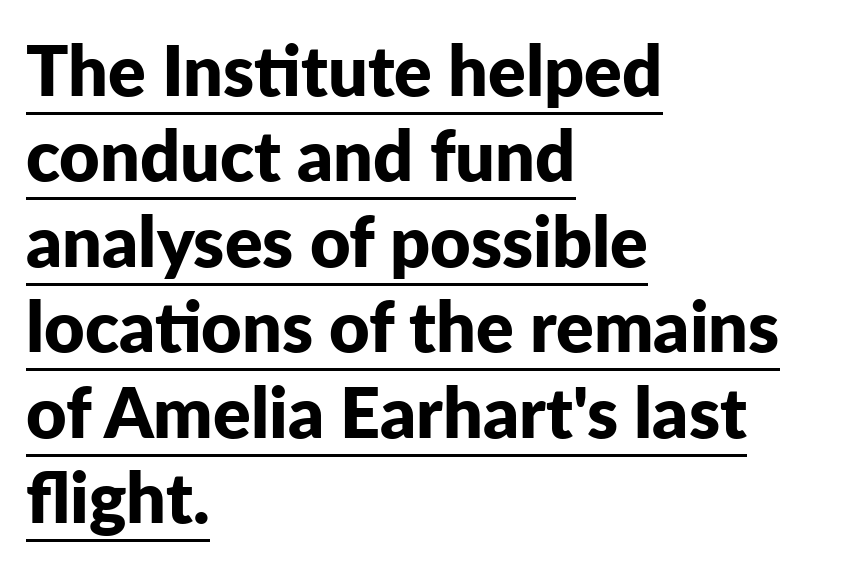
Q: Is the text bold? A: Yes.
Q: Is the text italic (slanted)? A: No, it is upright.
Q: Is the typeface a serif or a sans-serif typeface? A: Sans-serif.
Q: Is the text underlined? A: Yes.
Q: How is the paragraph aligned? A: Left-aligned.
Q: Is the spacing between letters normal or unusually wide? A: Normal.
Q: Width (condensed, normal, or wide)? A: Normal.
Q: Stroke contrast? A: Low.
Q: x-height? A: Medium.
Q: Monospaced? A: No.
